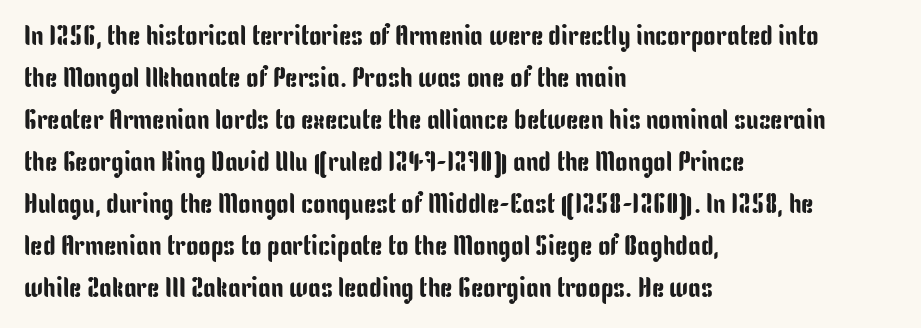
A typesetter would mark this as roman, not italic. These lines keep a tight, regular rhythm from letter to letter. Descenders hang freely into open space. Alignment: flush left. This sample has the flowing, uneven cadence of proportional lettering. The leading is moderate, giving the passage an even texture.
